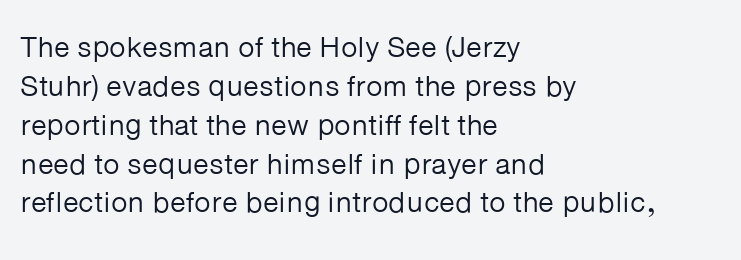
The image shows 29 px regular-weight sans-serif type, upright; set left-aligned, normal line spacing (1.34x), normal letter spacing, not underlined; low stroke contrast and a medium x-height.
